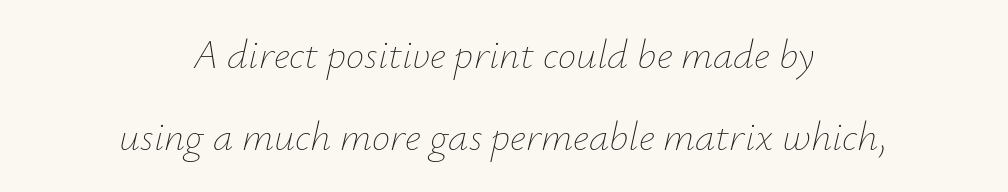
The image shows 41 px thin type, italic (leaning right); set centered, loose line spacing (1.99x), normal letter spacing, not underlined; low stroke contrast and a small x-height.
